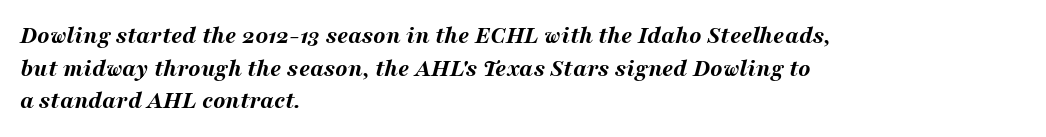
The image shows 25 px bold type, italic (leaning right); set left-aligned, normal line spacing (1.31x), normal letter spacing, not underlined.
